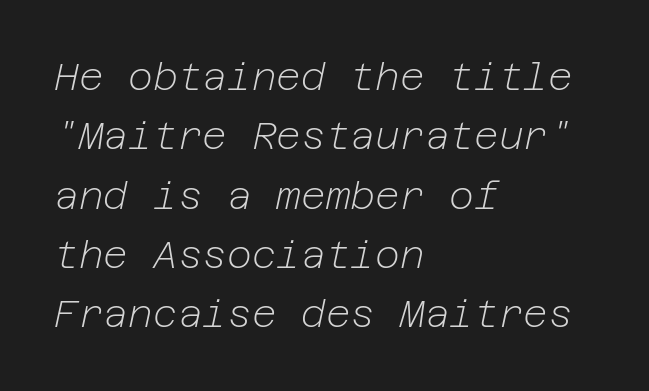
Q: Is the text bold? A: No.
Q: Is the text italic (slanted)? A: Yes, it leans right by about 12 degrees.
Q: Is the text underlined? A: No.
Q: How is the paragraph aligned? A: Left-aligned.
Q: Is the spacing between letters normal or unusually wide? A: Normal.
Q: Is the spacing between lines tight, normal or loose? A: Normal.
Q: Width (condensed, normal, or wide)? A: Normal.
Q: Stroke contrast? A: Low.
Q: x-height? A: Medium.
